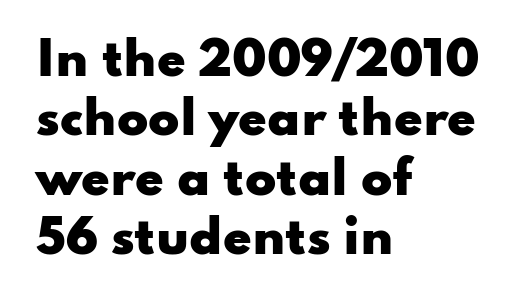
Q: Is the text bold? A: Yes.
Q: Is the text italic (slanted)? A: No, it is upright.
Q: Is the typeface a serif or a sans-serif typeface? A: Sans-serif.
Q: Is the text underlined? A: No.
Q: How is the paragraph aligned? A: Left-aligned.
Q: Is the spacing between letters normal or unusually wide? A: Normal.
Q: Is the spacing between lines tight, normal or loose? A: Normal.
Q: Width (condensed, normal, or wide)? A: Wide.
Q: Stroke contrast? A: Low.
Q: x-height? A: Small.
Q: Monospaced? A: No.
